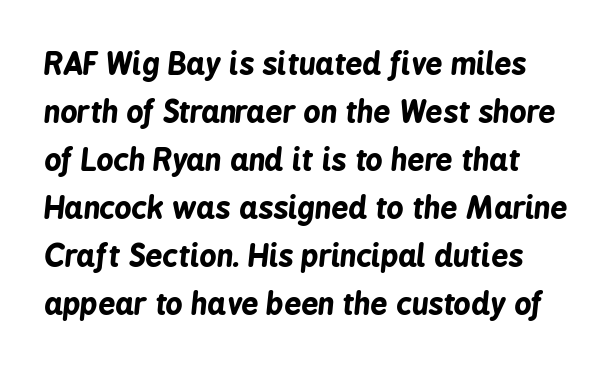
Q: Is the text bold? A: Yes.
Q: Is the text italic (slanted)? A: Yes, it leans right by about 6 degrees.
Q: Is the text underlined? A: No.
Q: Is the spacing between letters normal or unusually wide? A: Normal.
Q: Is the spacing between lines tight, normal or loose? A: Normal.
Q: Width (condensed, normal, or wide)? A: Condensed.
Q: Stroke contrast? A: Low.
Q: x-height? A: Medium.
Q: Monospaced? A: No.
